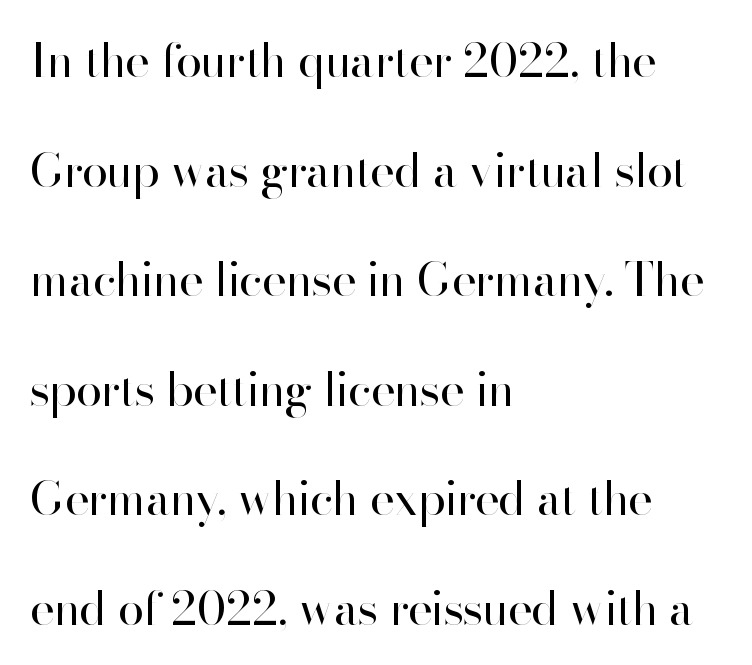
The image shows 47 px regular-weight sans-serif type, upright; set left-aligned, loose line spacing (2.33x), normal letter spacing, not underlined; high stroke contrast and a small x-height.
